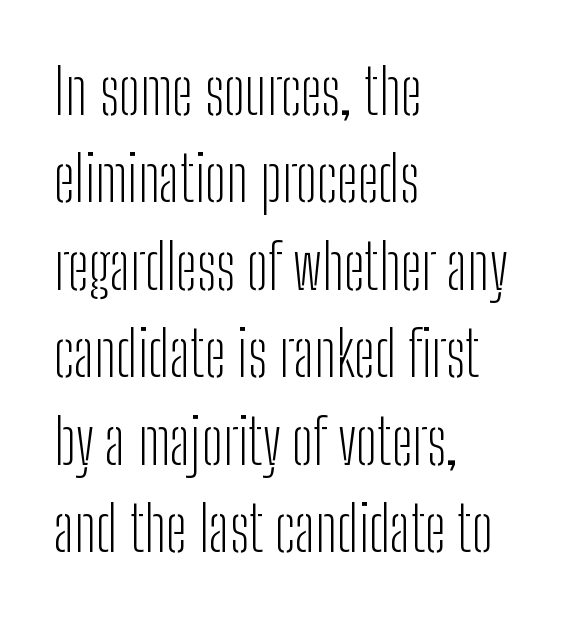
{"serif": "no", "italic": "no", "bold": "no", "weight": "light", "width": "condensed", "stroke_contrast": "low", "x_height": "medium", "monospaced": "no", "underline": "no", "align": "left", "line_spacing": "normal", "line_spacing_ratio": 1.41, "letter_spacing": "normal", "letter_spacing_em": 0.0, "glyph_px": 62}
